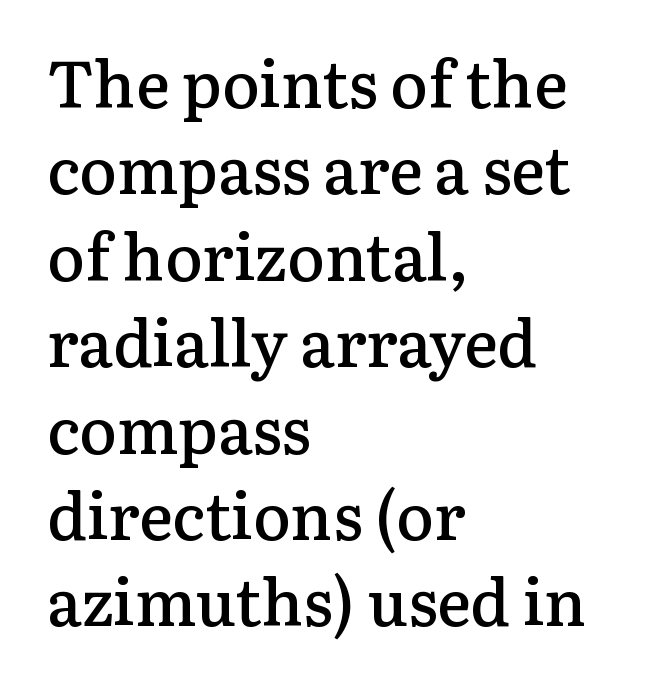
Q: Is the text bold? A: Semi-bold.
Q: Is the text italic (slanted)? A: No, it is upright.
Q: Is the typeface a serif or a sans-serif typeface? A: Serif.
Q: Is the text underlined? A: No.
Q: How is the paragraph aligned? A: Left-aligned.
Q: Is the spacing between letters normal or unusually wide? A: Normal.
Q: Is the spacing between lines tight, normal or loose? A: Normal.
Q: Width (condensed, normal, or wide)? A: Normal.
Q: Stroke contrast? A: Low.
Q: x-height? A: Medium.
Q: Monospaced? A: No.
